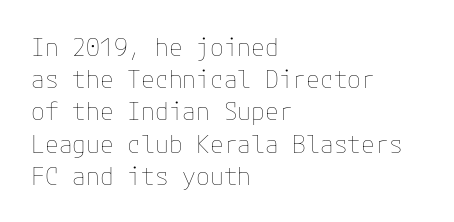
Q: Is the text bold? A: No.
Q: Is the text italic (slanted)? A: No, it is upright.
Q: Is the text underlined? A: No.
Q: How is the paragraph aligned? A: Left-aligned.
Q: Is the spacing between letters normal or unusually wide? A: Normal.
Q: Is the spacing between lines tight, normal or loose? A: Normal.
